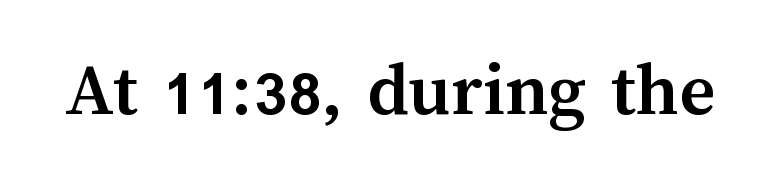
{"italic": "no", "bold": "yes", "weight": "semibold", "width": "normal", "stroke_contrast": "medium", "x_height": "medium", "monospaced": "no", "underline": "no", "letter_spacing": "normal", "letter_spacing_em": 0.0, "glyph_px": 78}
